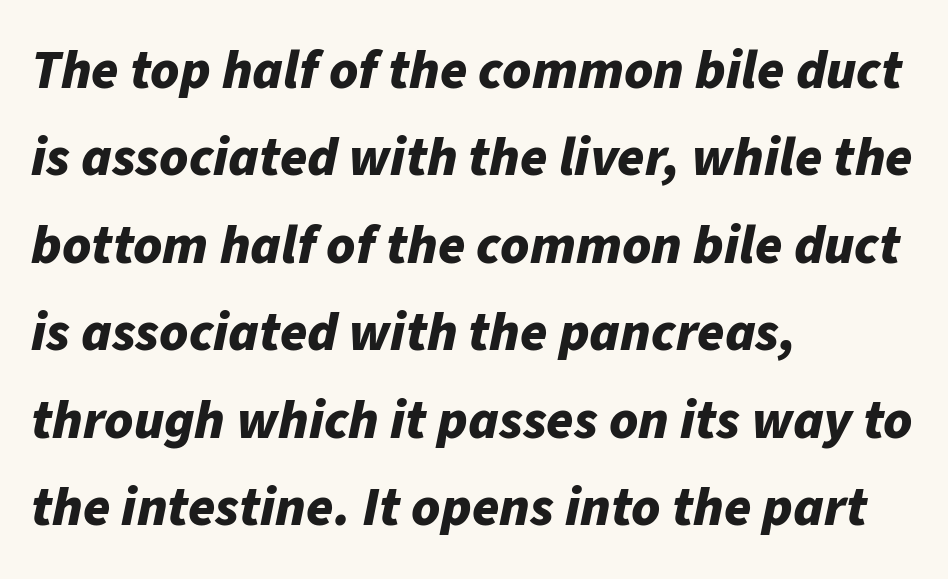
Q: Is the text bold? A: Yes.
Q: Is the text italic (slanted)? A: Yes, it leans right by about 11 degrees.
Q: Is the text underlined? A: No.
Q: How is the paragraph aligned? A: Left-aligned.
Q: Is the spacing between letters normal or unusually wide? A: Normal.
Q: Is the spacing between lines tight, normal or loose? A: Normal.
Q: Width (condensed, normal, or wide)? A: Normal.
Q: Stroke contrast? A: Low.
Q: x-height? A: Medium.
Q: Monospaced? A: No.
